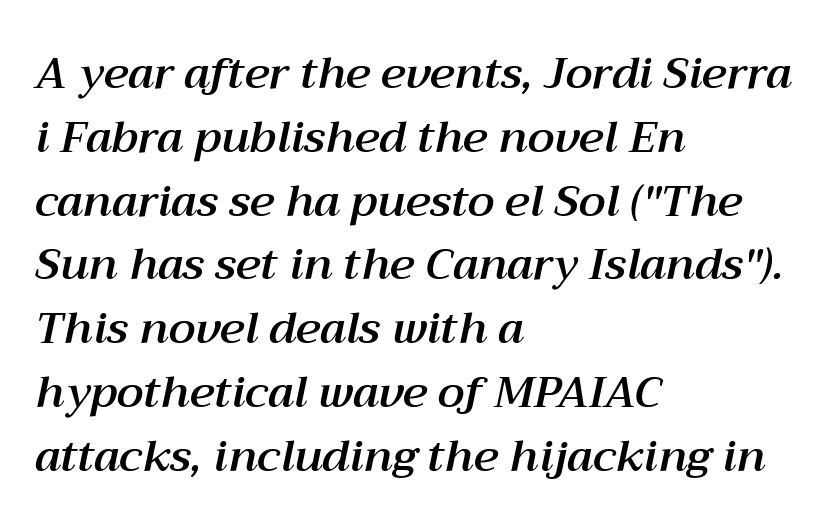
{"italic": "yes", "lean": "right", "slant_degrees": 12, "width": "normal", "stroke_contrast": "medium", "x_height": "medium", "monospaced": "no", "underline": "no", "align": "left", "line_spacing": "normal", "line_spacing_ratio": 1.45, "letter_spacing": "normal", "letter_spacing_em": 0.0, "glyph_px": 44}
